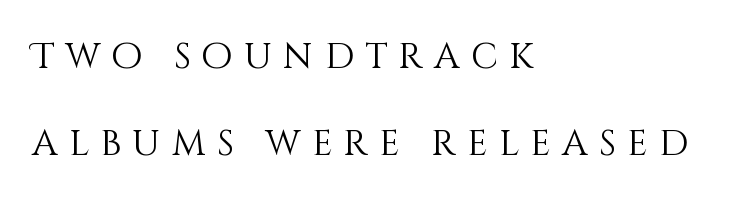
{"italic": "no", "bold": "no", "weight": "light", "width": "normal", "stroke_contrast": "medium", "x_height": "large", "monospaced": "no", "underline": "no", "align": "left", "line_spacing": "loose", "line_spacing_ratio": 2.41, "letter_spacing": "wide", "letter_spacing_em": 0.31, "glyph_px": 36}
